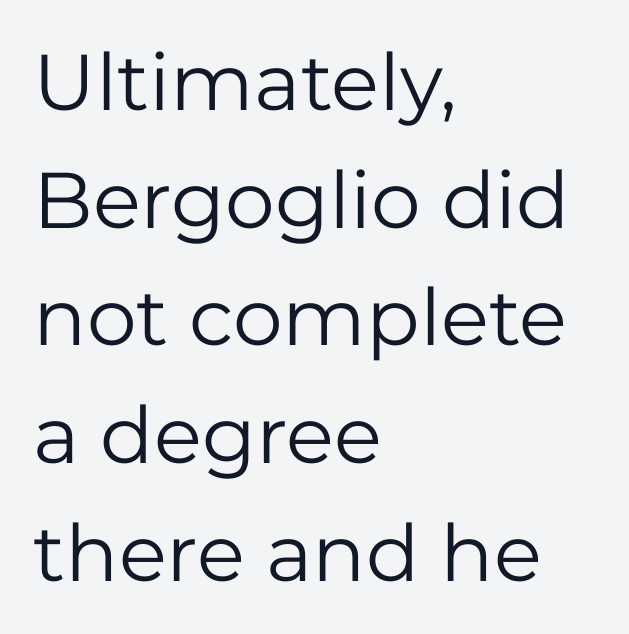
Q: Is the text bold? A: No.
Q: Is the text italic (slanted)? A: No, it is upright.
Q: Is the typeface a serif or a sans-serif typeface? A: Sans-serif.
Q: Is the text underlined? A: No.
Q: How is the paragraph aligned? A: Left-aligned.
Q: Is the spacing between letters normal or unusually wide? A: Normal.
Q: Is the spacing between lines tight, normal or loose? A: Normal.
Q: Width (condensed, normal, or wide)? A: Normal.
Q: Stroke contrast? A: Low.
Q: x-height? A: Medium.
Q: Monospaced? A: No.
